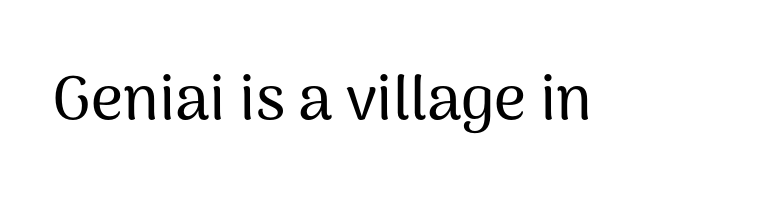
{"serif": "no", "italic": "no", "width": "normal", "stroke_contrast": "medium", "x_height": "medium", "monospaced": "no", "underline": "no", "letter_spacing": "normal", "letter_spacing_em": 0.0, "glyph_px": 62}
